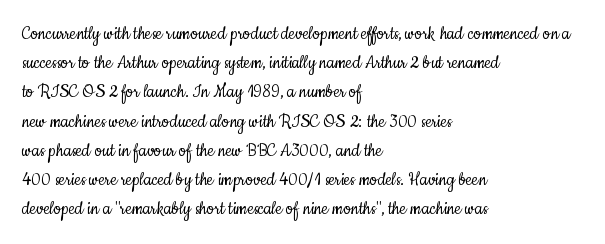
The image shows 21 px text type; set left-aligned, normal line spacing (1.39x), normal letter spacing, not underlined.
